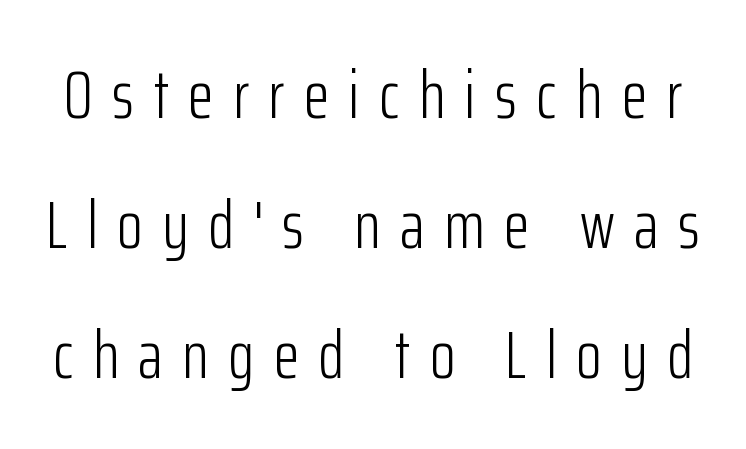
The rendering uses a large line-height, opening up the rows. A roman cut, with each character standing at attention. Caption: expanded tracking, letters set apart. The specimen omits any rule beneath the text block's lines. The letters look calm and open, with moderate or lighter stems. Spacing verdict: proportional, widths tailored to each character.
